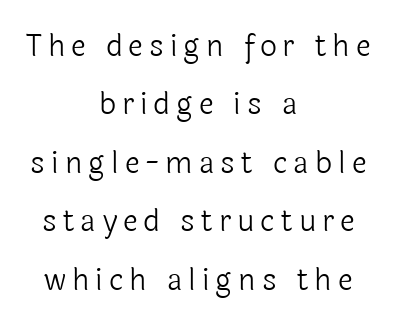
Interline gaps are noticeably wide in this sample. Summary of weight: not heavy and not bold. Spacing verdict: proportional, widths tailored to each character. Rule under the text: the space is simply empty. Nope, not italic — everything's standing straight. Here the glyphs are tracked loosely, breaking word shapes into spaced letters.
